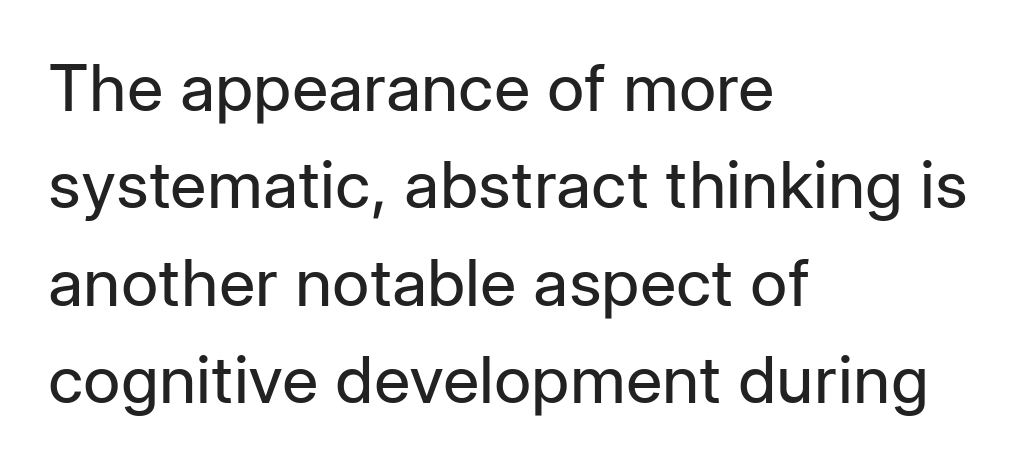
Underlining? Definitely not there. Alignment: flush left. A typesetter would mark this as roman, not italic. Weight: regular or lighter. The rendering keeps characters at their native spacing.
